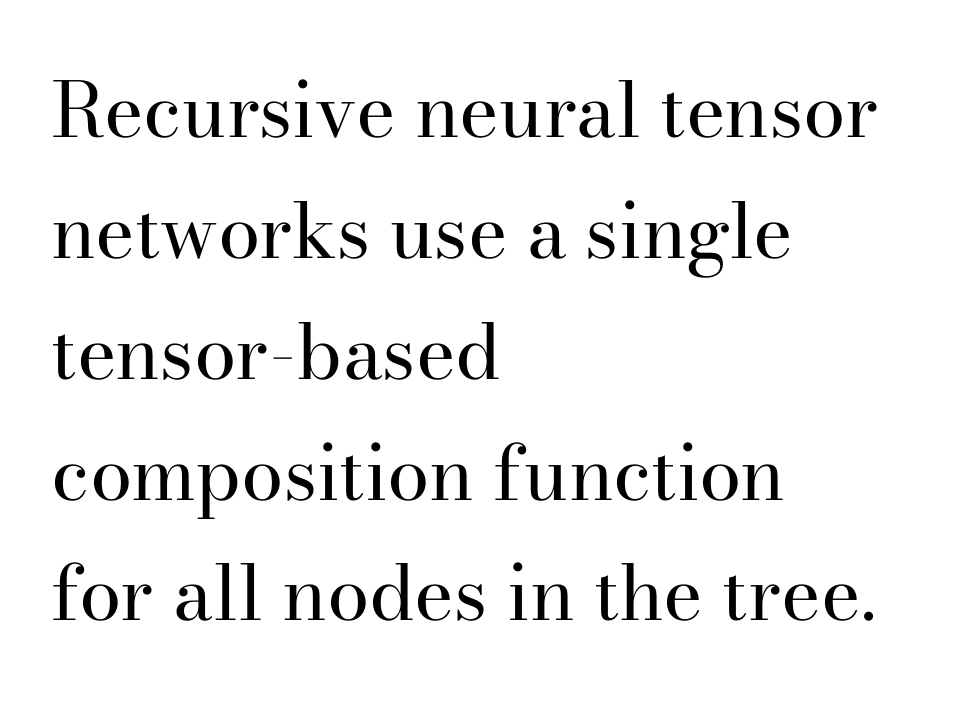
Q: Is the text bold? A: No.
Q: Is the text italic (slanted)? A: No, it is upright.
Q: Is the typeface a serif or a sans-serif typeface? A: Serif.
Q: Is the text underlined? A: No.
Q: How is the paragraph aligned? A: Left-aligned.
Q: Is the spacing between letters normal or unusually wide? A: Normal.
Q: Is the spacing between lines tight, normal or loose? A: Normal.
Q: Width (condensed, normal, or wide)? A: Normal.
Q: Stroke contrast? A: High.
Q: x-height? A: Small.
Q: Monospaced? A: No.
